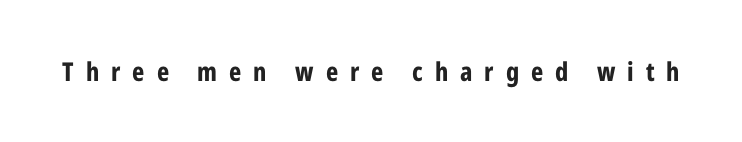
As a designer I'd log this as weight 700, bold. Letter spacing: wide. Underlining? Definitely not there. Rendered with straight, roman letterforms.
